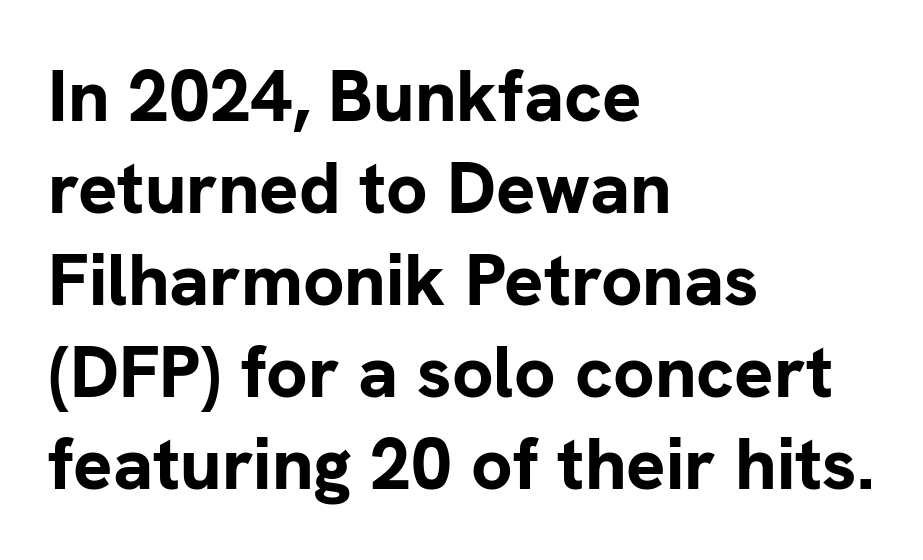
The image shows 73 px bold sans-serif type, upright; set left-aligned, normal line spacing (1.26x), normal letter spacing, not underlined; low stroke contrast and a medium x-height.
